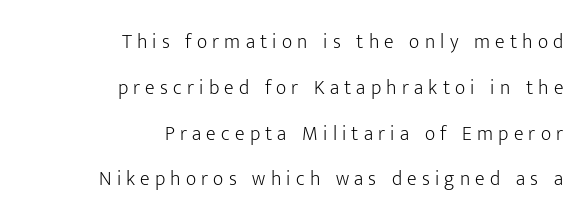
The image shows 20 px text type, upright; set right-aligned, loose line spacing (2.29x), unusually wide letter spacing (+0.26 em), not underlined.
